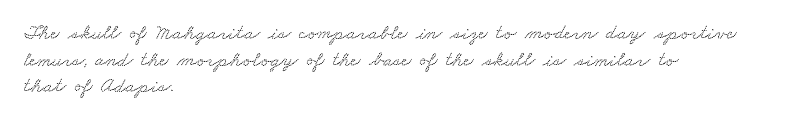
This rendering features lettering with no underline. What's the leading like? Ordinary, nothing unusual. Here the glyphs are tracked normally, forming tight word shapes. Line starts are locked; line ends wander.
